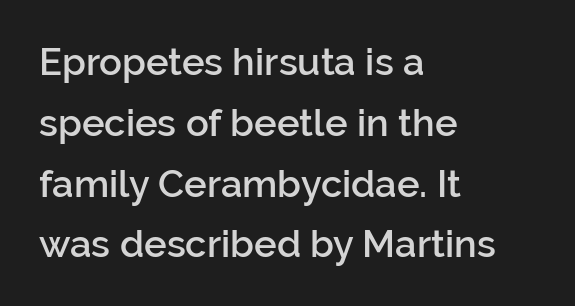
The image shows 38 px semibold sans-serif type, upright; set left-aligned, normal line spacing (1.6x), normal letter spacing, not underlined; low stroke contrast and a medium x-height.
